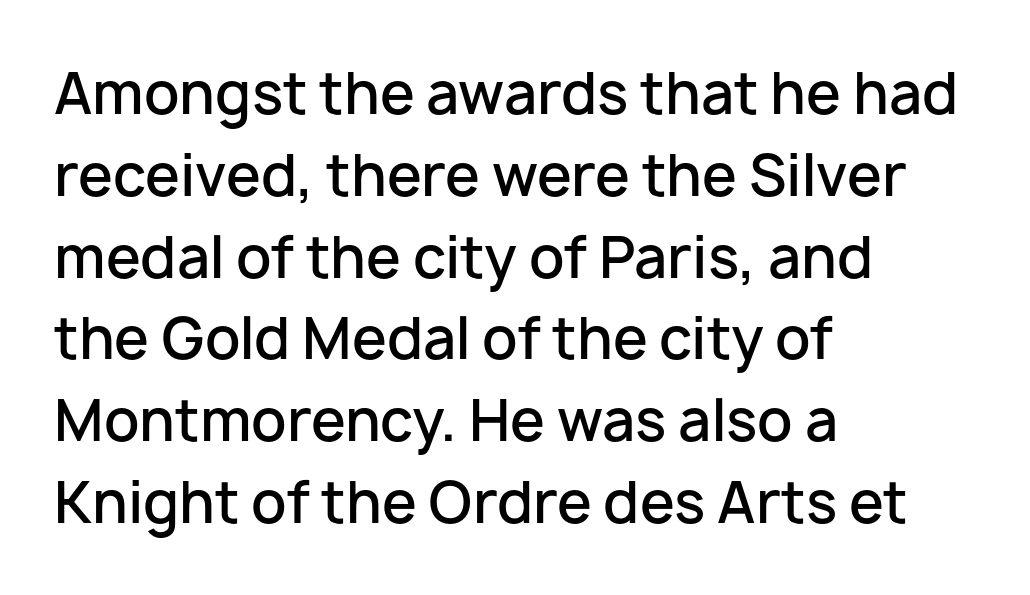
Q: Is the text bold? A: Semi-bold.
Q: Is the text italic (slanted)? A: No, it is upright.
Q: Is the typeface a serif or a sans-serif typeface? A: Sans-serif.
Q: Is the text underlined? A: No.
Q: How is the paragraph aligned? A: Left-aligned.
Q: Is the spacing between letters normal or unusually wide? A: Normal.
Q: Is the spacing between lines tight, normal or loose? A: Normal.
Q: Width (condensed, normal, or wide)? A: Normal.
Q: Stroke contrast? A: Low.
Q: x-height? A: Medium.
Q: Monospaced? A: No.
